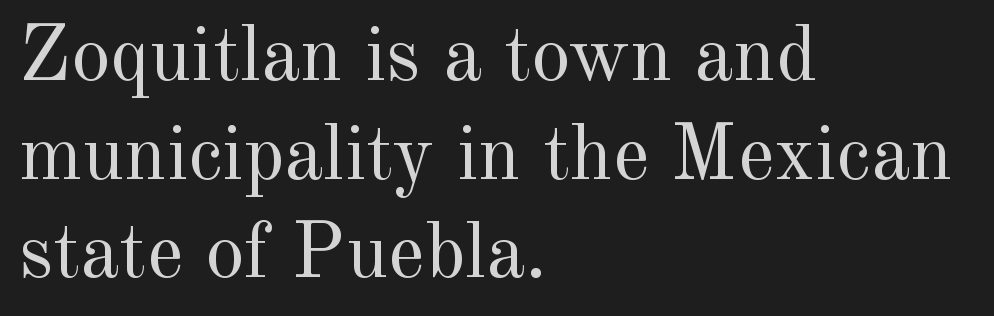
Honestly, there is no underline to notice here at all. You could call the tracking neutral — neither tight nor loose. The font family rendered here belongs to the serif group. One glance says typical: line gaps are just what's usual. The lettering holds an erect, upright posture throughout.
